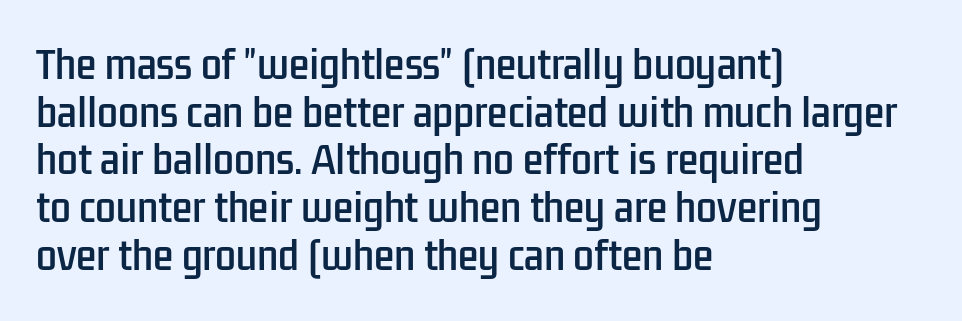
The image shows 37 px condensed sans-serif type, upright; set left-aligned, normal line spacing (1.29x), normal letter spacing, not underlined; low stroke contrast and a medium x-height.
